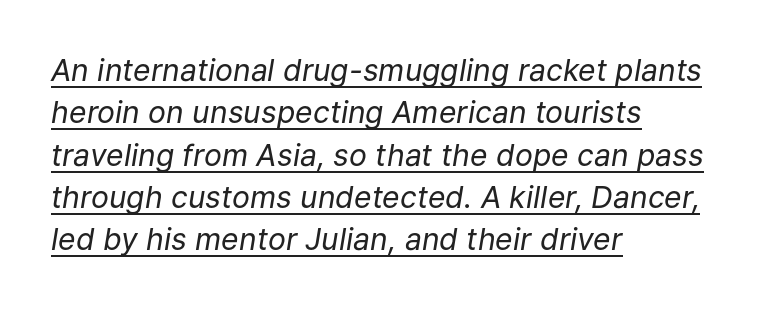
Q: Is the text bold? A: No.
Q: Is the text italic (slanted)? A: Yes, it leans right by about 9 degrees.
Q: Is the text underlined? A: Yes.
Q: How is the paragraph aligned? A: Left-aligned.
Q: Is the spacing between letters normal or unusually wide? A: Normal.
Q: Is the spacing between lines tight, normal or loose? A: Normal.
Q: Width (condensed, normal, or wide)? A: Normal.
Q: Stroke contrast? A: Low.
Q: x-height? A: Medium.
Q: Monospaced? A: No.
